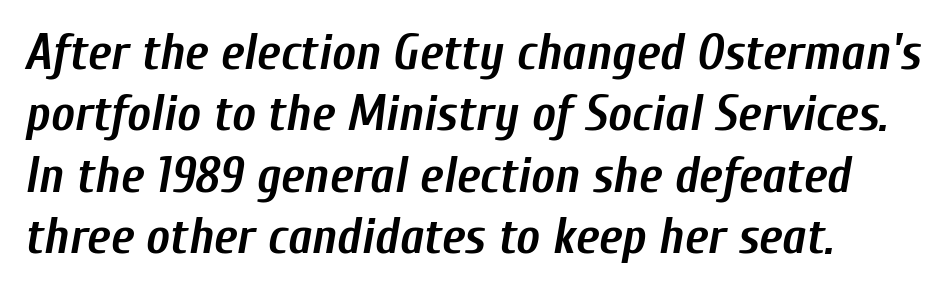
Q: Is the text bold? A: Yes.
Q: Is the text italic (slanted)? A: Yes, it leans right by about 10 degrees.
Q: Is the text underlined? A: No.
Q: How is the paragraph aligned? A: Left-aligned.
Q: Is the spacing between letters normal or unusually wide? A: Normal.
Q: Width (condensed, normal, or wide)? A: Condensed.
Q: Stroke contrast? A: Low.
Q: x-height? A: Medium.
Q: Monospaced? A: No.
